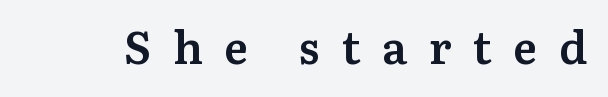
The image shows 45 px semibold serif type, upright; set unusually wide letter spacing (+0.48 em), not underlined; medium stroke contrast and a medium x-height.
